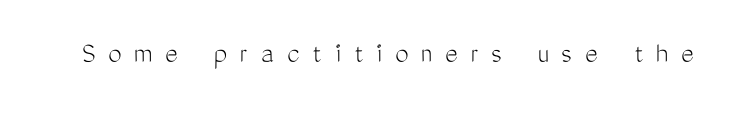
{"serif": "no", "italic": "no", "bold": "no", "weight": "light", "width": "condensed", "stroke_contrast": "medium", "x_height": "medium", "monospaced": "no", "underline": "no", "letter_spacing": "wide", "letter_spacing_em": 0.43, "glyph_px": 30}
